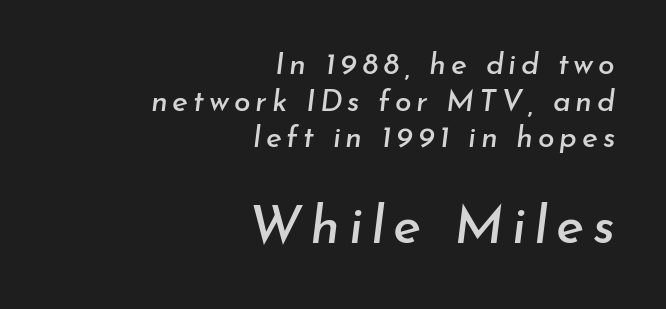
{"italic": "yes", "lean": "right", "slant_degrees": 7, "width": "normal", "stroke_contrast": "low", "x_height": "small", "monospaced": "no", "underline": "no", "align": "right", "line_spacing_ratio": 1.22, "larger_block": "second", "size_ratio": 1.77, "glyph_px": 53}
